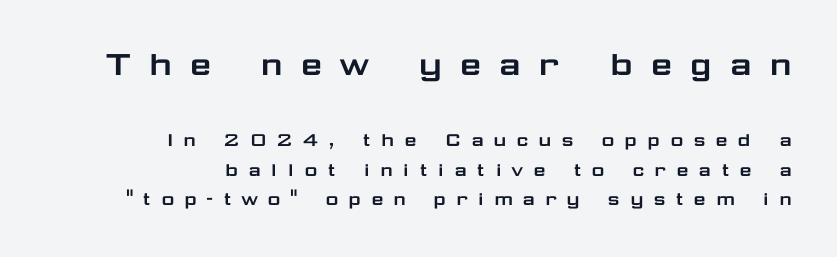
{"serif": "no", "italic": "no", "width": "wide", "stroke_contrast": "low", "x_height": "medium", "monospaced": "no", "underline": "no", "align": "right", "line_spacing": "normal", "line_spacing_ratio": 1.35, "letter_spacing": "wide", "letter_spacing_em": 0.42, "larger_block": "first", "size_ratio": 1.77, "glyph_px": 39}
